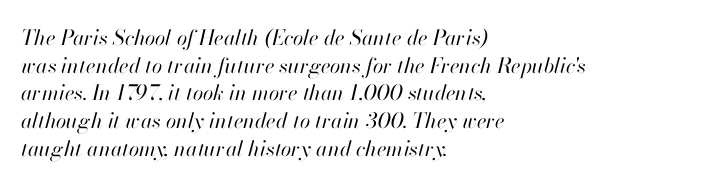
The image shows 21 px text type, italic (leaning right); set left-aligned, normal line spacing (1.32x), normal letter spacing, not underlined.
